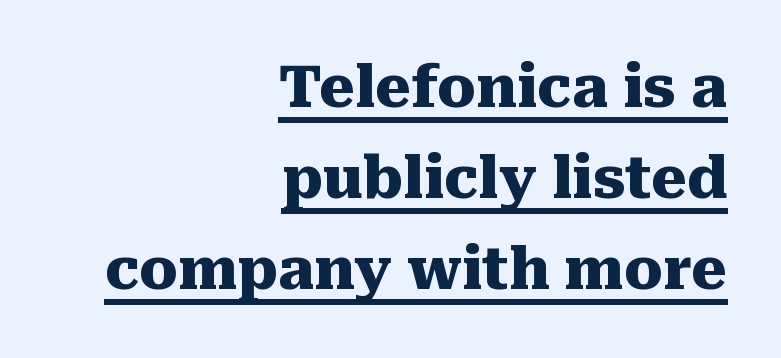
Is there any slant? The stems are plumb. The face used here is seriffed, in the tradition of book romans. Does the leading feel generous? No, just average. These lines are rendered in a variable-pitch font. A continuous stroke trails under the words, as in a hyperlink. Every row of glyphs terminates at an identical x-position on the right.
